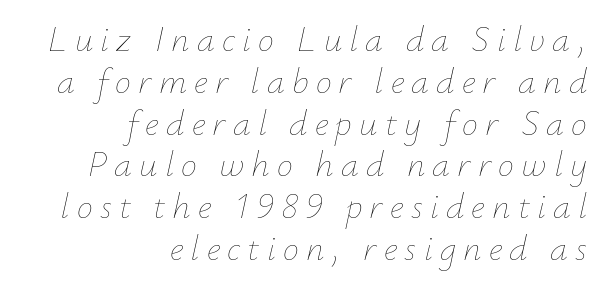
Notice how the passage keeps a crisp vertical edge on the right only. Stem width sits at or under what a default text font uses. The rendering uses natural spacing where letterforms have individual widths. Check the space under the baseline: it is left empty. If you drew a line through each stem, it would be angled.
